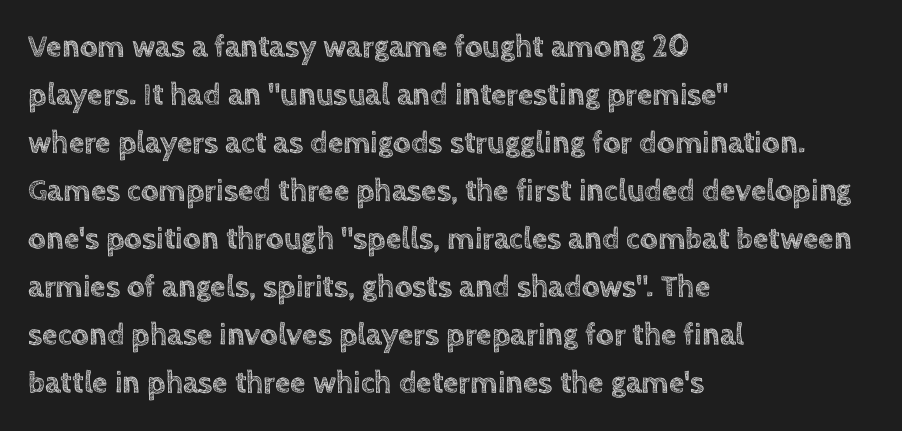
Q: Is the text italic (slanted)? A: No, it is upright.
Q: Is the text underlined? A: No.
Q: How is the paragraph aligned? A: Left-aligned.
Q: Is the spacing between letters normal or unusually wide? A: Normal.
Q: Is the spacing between lines tight, normal or loose? A: Normal.
Q: Width (condensed, normal, or wide)? A: Normal.
Q: x-height? A: Large.
Q: Monospaced? A: No.
